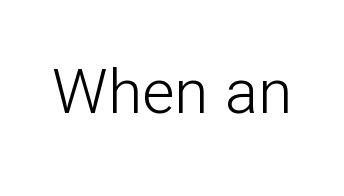
Look at the tracking — it's just the regular setting, nothing added. Proportional: the letters do not fall into vertical columns. Nothing heavy about these letters — not bold at all. The axis of the letterforms is exactly vertical.
